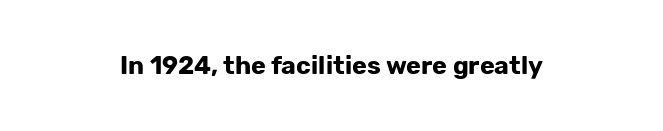
Q: Is the text bold? A: Yes.
Q: Is the text italic (slanted)? A: No, it is upright.
Q: Is the text underlined? A: No.
Q: Is the spacing between letters normal or unusually wide? A: Normal.
